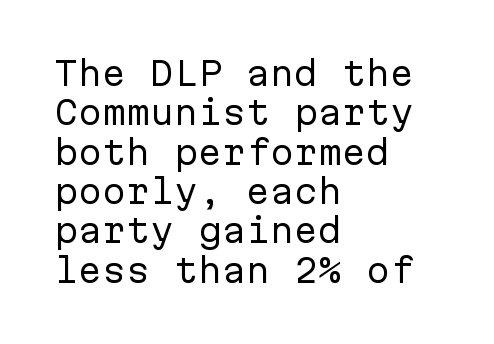
{"serif": "no", "italic": "no", "bold": "no", "weight": "regular", "width": "normal", "stroke_contrast": "low", "x_height": "medium", "monospaced": "yes", "underline": "no", "align": "left", "line_spacing_ratio": 1.23, "letter_spacing": "normal", "letter_spacing_em": 0.0, "glyph_px": 32}
